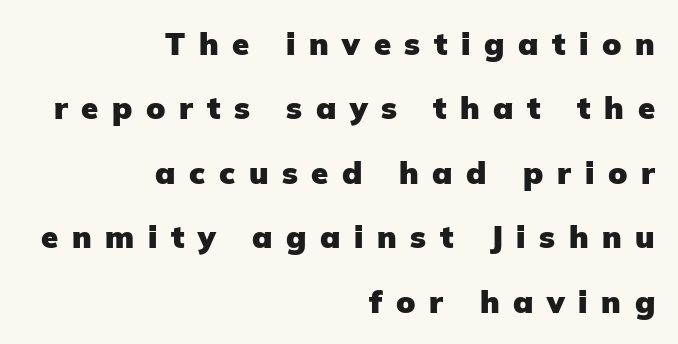
{"serif": "no", "italic": "no", "bold": "yes", "weight": "heavy", "width": "normal", "stroke_contrast": "low", "x_height": "medium", "monospaced": "no", "underline": "no", "align": "right", "line_spacing": "loose", "line_spacing_ratio": 2.08, "letter_spacing": "wide", "letter_spacing_em": 0.44, "glyph_px": 31}
